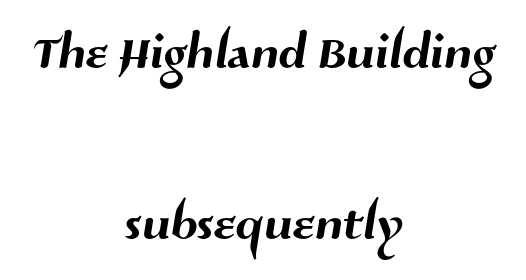
The image shows 71 px sans-serif type; set centered, loose line spacing (2.41x), normal letter spacing, not underlined; medium stroke contrast and a medium x-height.
